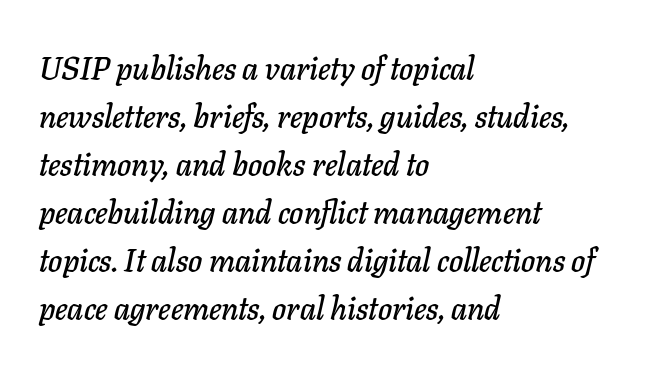
Q: Is the text italic (slanted)? A: Yes, it leans right by about 11 degrees.
Q: Is the text underlined? A: No.
Q: How is the paragraph aligned? A: Left-aligned.
Q: Is the spacing between letters normal or unusually wide? A: Normal.
Q: Is the spacing between lines tight, normal or loose? A: Normal.
Q: Width (condensed, normal, or wide)? A: Normal.
Q: Stroke contrast? A: Low.
Q: x-height? A: Medium.
Q: Monospaced? A: No.
